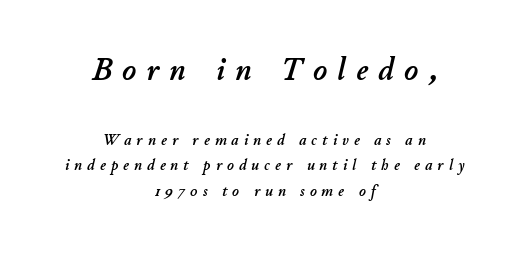
Q: Is the text italic (slanted)? A: Yes, it leans right by about 11 degrees.
Q: Is the text underlined? A: No.
Q: How is the paragraph aligned? A: Centered.
Q: Is the spacing between letters normal or unusually wide? A: Unusually wide.
Q: Is the spacing between lines tight, normal or loose? A: Normal.
Q: Which block of text is set in a larger size, the first (top) or the second (bottom)? A: The first (top) one.
Q: Width (condensed, normal, or wide)? A: Normal.
Q: Stroke contrast? A: Low.
Q: x-height? A: Small.
Q: Monospaced? A: No.
